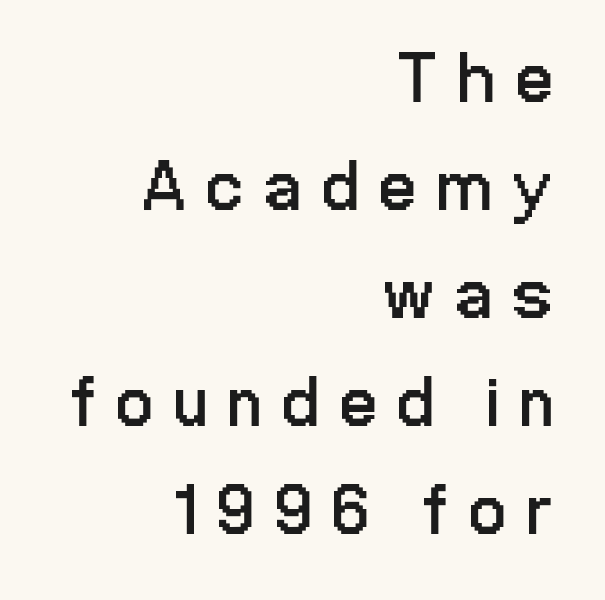
Q: Is the text bold? A: No.
Q: Is the text italic (slanted)? A: No, it is upright.
Q: Is the typeface a serif or a sans-serif typeface? A: Sans-serif.
Q: Is the text underlined? A: No.
Q: How is the paragraph aligned? A: Right-aligned.
Q: Is the spacing between letters normal or unusually wide? A: Unusually wide.
Q: Is the spacing between lines tight, normal or loose? A: Normal.
Q: Width (condensed, normal, or wide)? A: Condensed.
Q: Stroke contrast? A: Low.
Q: x-height? A: Medium.
Q: Monospaced? A: No.
